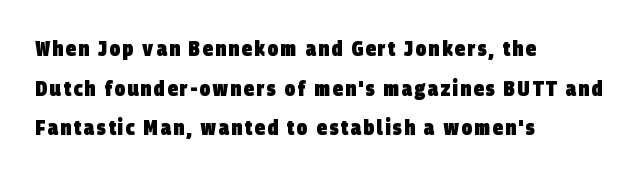
Q: Is the text bold? A: Yes.
Q: Is the text underlined? A: No.
Q: How is the paragraph aligned? A: Left-aligned.
